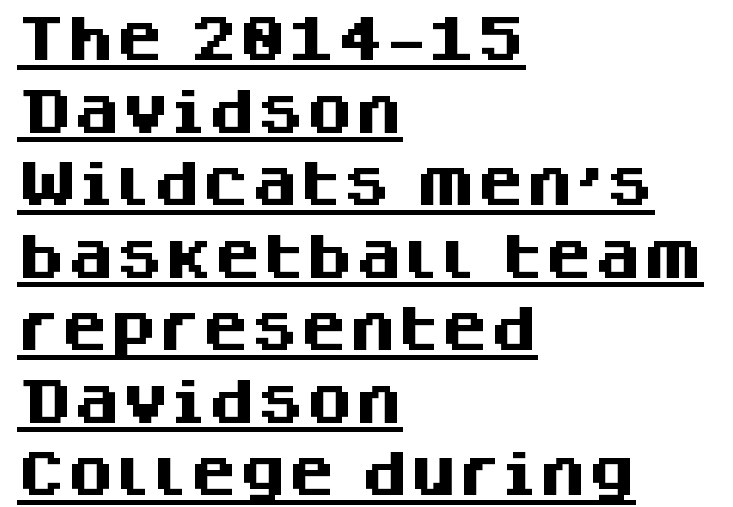
{"serif": "no", "italic": "no", "bold": "yes", "weight": "heavy", "width": "normal", "stroke_contrast": "medium", "x_height": "large", "monospaced": "no", "underline": "yes", "align": "left", "line_spacing": "normal", "line_spacing_ratio": 1.48, "letter_spacing": "normal", "letter_spacing_em": 0.0, "glyph_px": 49}
